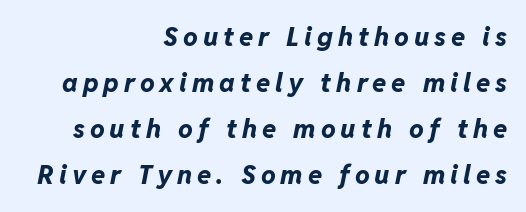
{"italic": "yes", "lean": "right", "slant_degrees": 11, "bold": "yes", "underline": "no", "align": "right", "line_spacing_ratio": 1.77, "glyph_px": 26}
